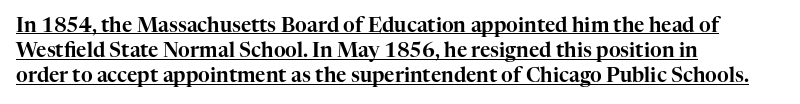
The image shows 20 px text type, upright; set left-aligned, normal line spacing (1.26x), normal letter spacing, underlined.
